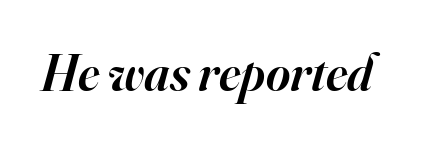
{"serif": "yes", "italic": "yes", "lean": "right", "slant_degrees": 16, "bold": "semi", "weight": "semibold", "width": "normal", "stroke_contrast": "high", "x_height": "small", "monospaced": "no", "underline": "no", "letter_spacing": "normal", "letter_spacing_em": 0.0, "glyph_px": 52}
